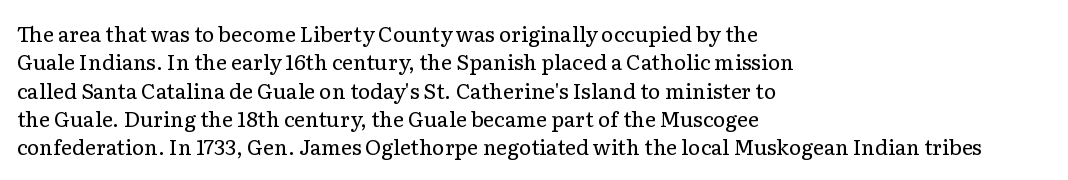
{"italic": "no", "bold": "no", "underline": "no", "align": "left", "line_spacing": "normal", "line_spacing_ratio": 1.35, "letter_spacing": "normal", "letter_spacing_em": 0.0, "glyph_px": 21}
